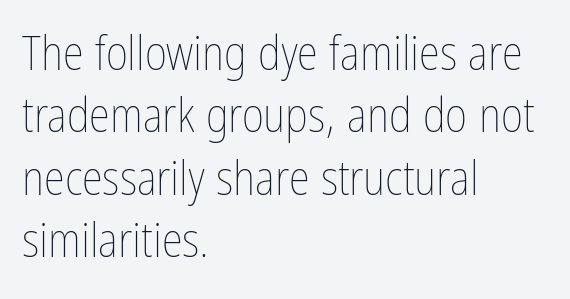
The image shows 48 px thin, condensed type, upright; set left-aligned, normal line spacing (1.3x), normal letter spacing, not underlined; low stroke contrast and a medium x-height.
